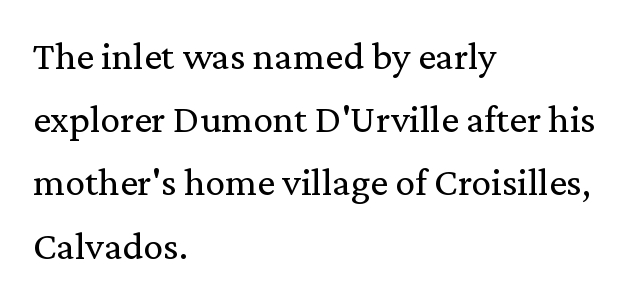
The image shows 40 px regular-weight serif type, upright; set left-aligned, normal line spacing (1.58x), normal letter spacing, not underlined; medium stroke contrast and a medium x-height.
